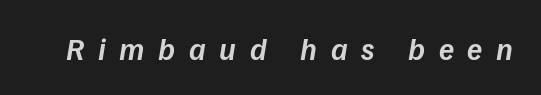
On the weight axis this lands at semibold, roughly 600. The zone under the glyphs is completely vacant. The passage shown is typed in a proportional face where columns would drift. Italic? Definitely — the glyphs are oblique. Each word looks stretched out because of the extra space between its letters.
